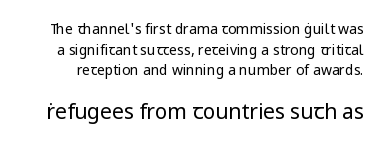
Q: Is the text bold? A: No.
Q: Is the text italic (slanted)? A: No, it is upright.
Q: Is the text underlined? A: No.
Q: Is the spacing between letters normal or unusually wide? A: Normal.
Q: Is the spacing between lines tight, normal or loose? A: Normal.
Q: Which block of text is set in a larger size, the first (top) or the second (bottom)? A: The second (bottom) one.
